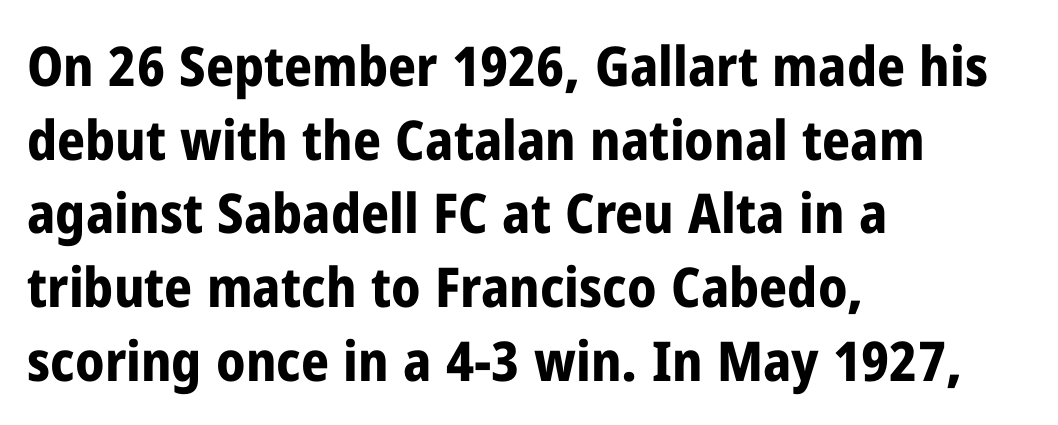
{"serif": "no", "italic": "no", "bold": "yes", "weight": "bold", "width": "condensed", "stroke_contrast": "low", "x_height": "medium", "monospaced": "no", "underline": "no", "align": "left", "line_spacing": "normal", "line_spacing_ratio": 1.34, "letter_spacing": "normal", "letter_spacing_em": 0.0, "glyph_px": 55}
